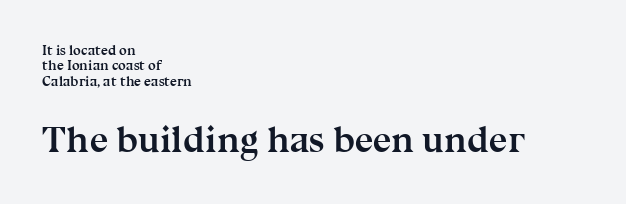
The image shows 37 px semibold serif type, upright; set left-aligned, tight line spacing (1.09x), normal letter spacing, not underlined; the second (bottom) block is 2.64x larger; medium stroke contrast and a medium x-height.
